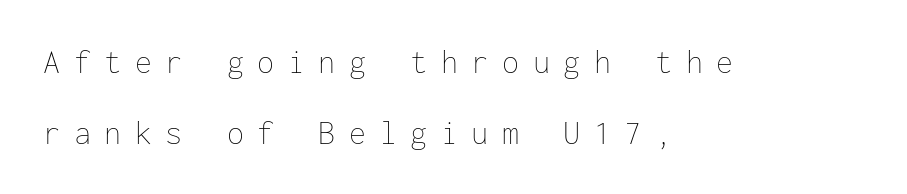
The image shows 34 px thin type, upright, monospaced; set left-aligned, loose line spacing (2.08x), unusually wide letter spacing (+0.4 em), not underlined; low stroke contrast and a medium x-height.
